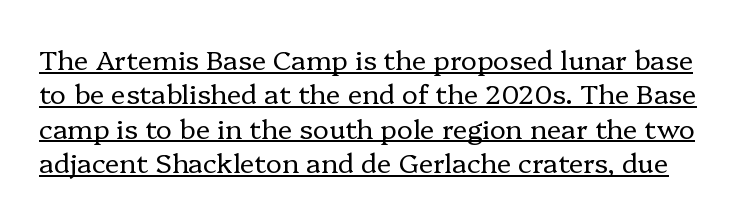
{"italic": "no", "bold": "no", "underline": "yes", "line_spacing": "normal", "line_spacing_ratio": 1.27, "letter_spacing": "normal", "letter_spacing_em": 0.0, "glyph_px": 27}
